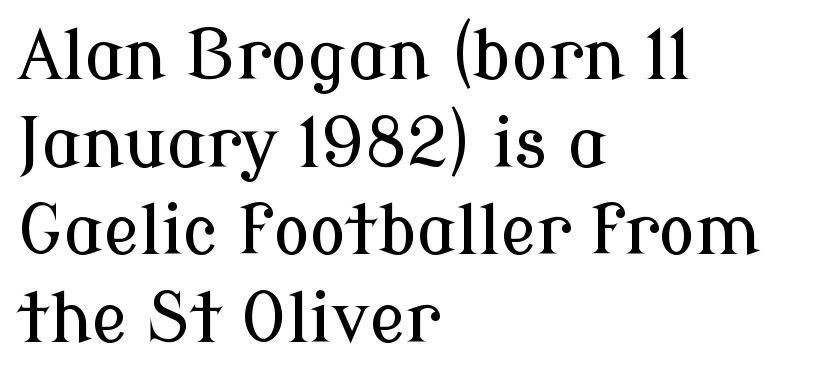
Q: Is the text italic (slanted)? A: No, it is upright.
Q: Is the typeface a serif or a sans-serif typeface? A: Serif.
Q: Is the text underlined? A: No.
Q: How is the paragraph aligned? A: Left-aligned.
Q: Is the spacing between letters normal or unusually wide? A: Normal.
Q: Is the spacing between lines tight, normal or loose? A: Normal.
Q: Width (condensed, normal, or wide)? A: Normal.
Q: Stroke contrast? A: Low.
Q: x-height? A: Medium.
Q: Monospaced? A: No.
